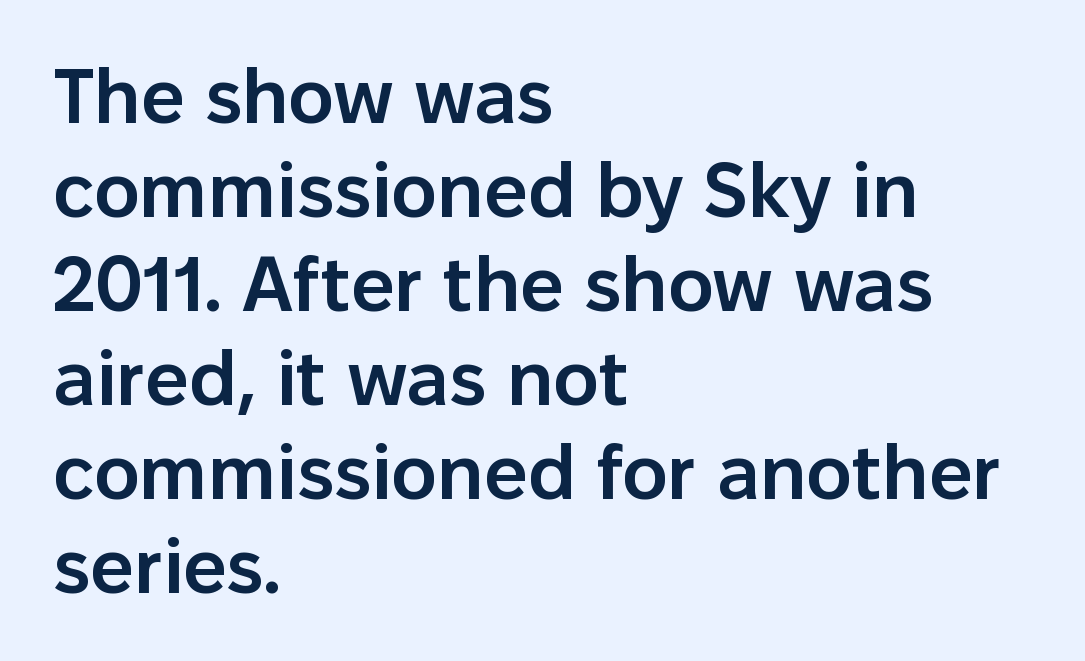
These lines are set flush left with a ragged right edge. Note: no serifs on the glyphs. Proportional: the letters do not fall into vertical columns. You could call the tracking neutral — neither tight nor loose.
